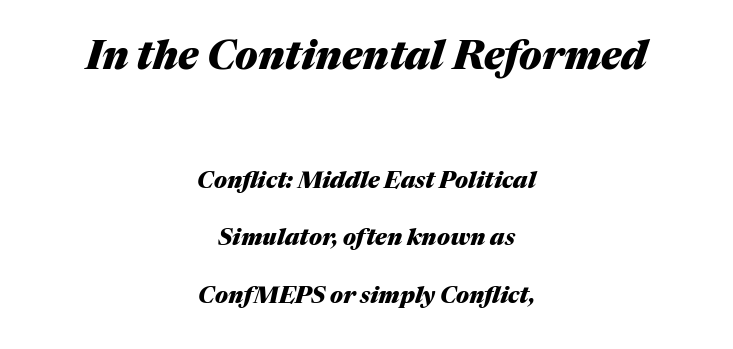
The image shows 40 px heavy type, italic (leaning right); set centered, loose line spacing (2.5x), normal letter spacing, not underlined; the first (top) block is 1.74x larger; medium stroke contrast and a medium x-height.
